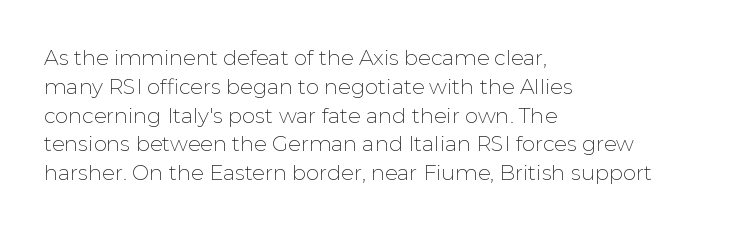
The image shows 21 px text type, upright; set left-aligned, normal line spacing (1.37x), normal letter spacing, not underlined.
